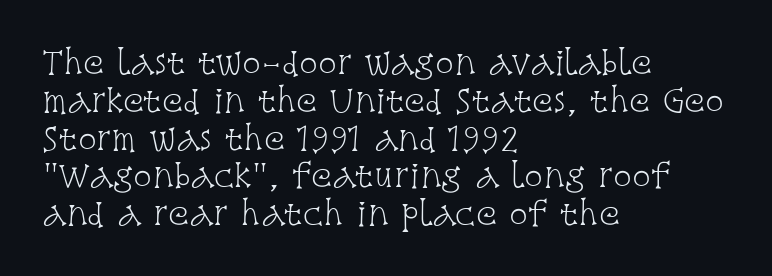
Q: Is the text bold? A: No.
Q: Is the text italic (slanted)? A: No, it is upright.
Q: Is the typeface a serif or a sans-serif typeface? A: Serif.
Q: Is the text underlined? A: No.
Q: How is the paragraph aligned? A: Left-aligned.
Q: Is the spacing between letters normal or unusually wide? A: Normal.
Q: Width (condensed, normal, or wide)? A: Condensed.
Q: Stroke contrast? A: Low.
Q: x-height? A: Large.
Q: Monospaced? A: No.
